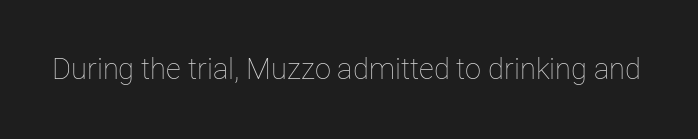
Note the varied advance widths — an 'i' is clearly narrower than an 'm'. Each stroke keeps to a modest, everyday thickness or less. The passage shown is not underscored anywhere. When letters stand straight like this, we call the style roman or upright. Letter spacing: default.
